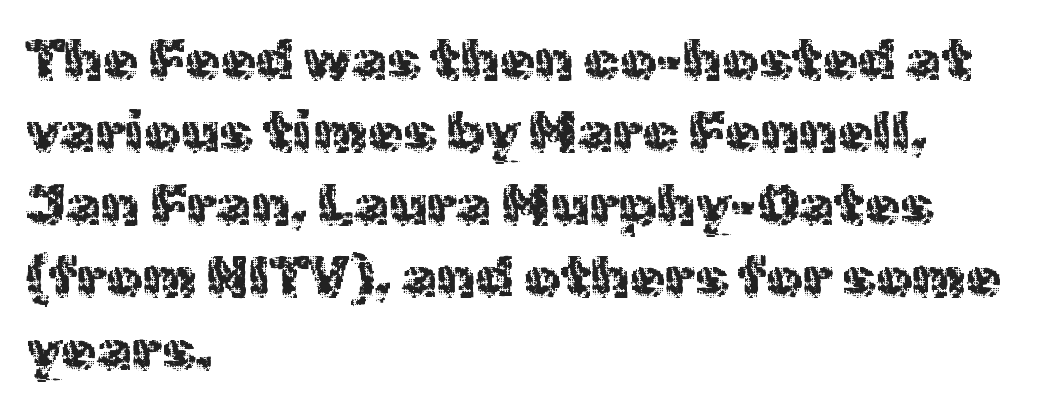
The image shows 57 px regular-weight sans-serif type, upright; set left-aligned, normal line spacing (1.27x), normal letter spacing, not underlined; a medium x-height.
